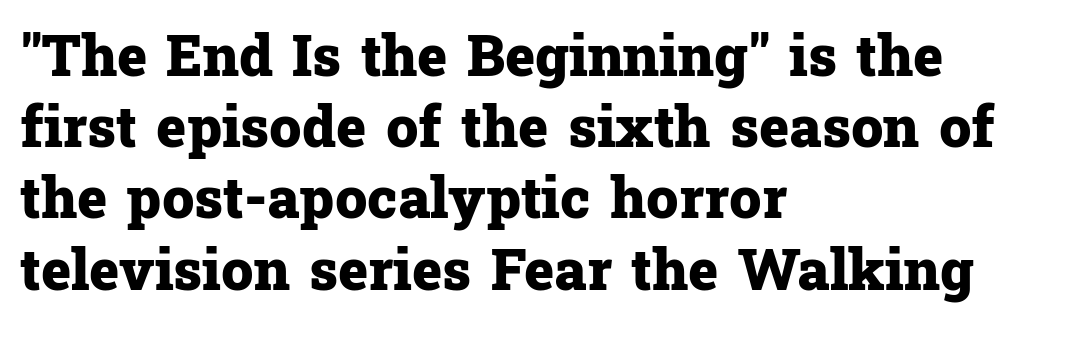
Q: Is the text bold? A: Yes.
Q: Is the text italic (slanted)? A: No, it is upright.
Q: Is the typeface a serif or a sans-serif typeface? A: Serif.
Q: Is the text underlined? A: No.
Q: How is the paragraph aligned? A: Left-aligned.
Q: Is the spacing between letters normal or unusually wide? A: Normal.
Q: Is the spacing between lines tight, normal or loose? A: Normal.
Q: Width (condensed, normal, or wide)? A: Normal.
Q: Stroke contrast? A: Low.
Q: x-height? A: Medium.
Q: Monospaced? A: No.
